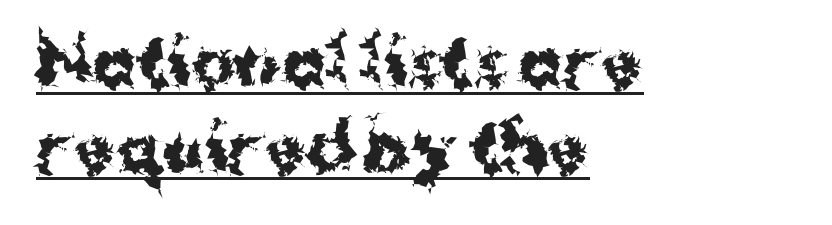
Honestly, the row spacing looks completely unremarkable. A full-strength bold gives these letters their thick strokes. Underline: present. Grotesque or geometric, the face here clearly has no serifs. Here the designer chose a conventional face with non-uniform glyph widths. Notice how the stems are strictly vertical — no italics here.
